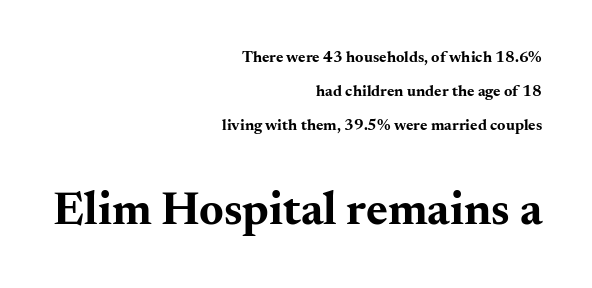
Check the space under the baseline: it is left empty. Alignment: flush right. Students, note that the glyphs here touch the page at normal intervals. Widely set lines give the paragraph a tall, airy silhouette. Italic: no, the glyphs are upright roman.
